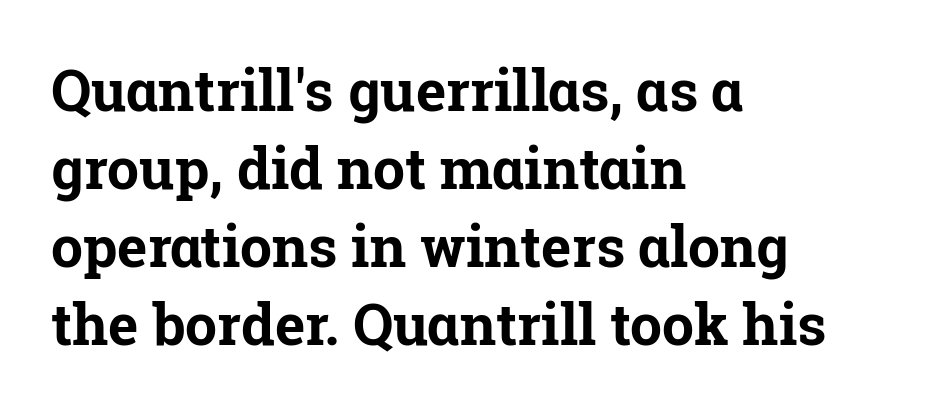
{"serif": "yes", "italic": "no", "bold": "yes", "weight": "bold", "width": "normal", "stroke_contrast": "low", "x_height": "medium", "monospaced": "no", "underline": "no", "align": "left", "line_spacing": "normal", "line_spacing_ratio": 1.37, "letter_spacing": "normal", "letter_spacing_em": 0.0, "glyph_px": 57}
